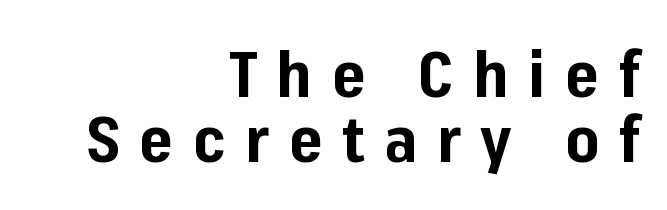
Q: Is the text bold? A: Yes.
Q: Is the text italic (slanted)? A: No, it is upright.
Q: Is the typeface a serif or a sans-serif typeface? A: Sans-serif.
Q: Is the text underlined? A: No.
Q: How is the paragraph aligned? A: Right-aligned.
Q: Is the spacing between letters normal or unusually wide? A: Unusually wide.
Q: Is the spacing between lines tight, normal or loose? A: Tight.
Q: Width (condensed, normal, or wide)? A: Normal.
Q: Stroke contrast? A: Low.
Q: x-height? A: Medium.
Q: Monospaced? A: No.
